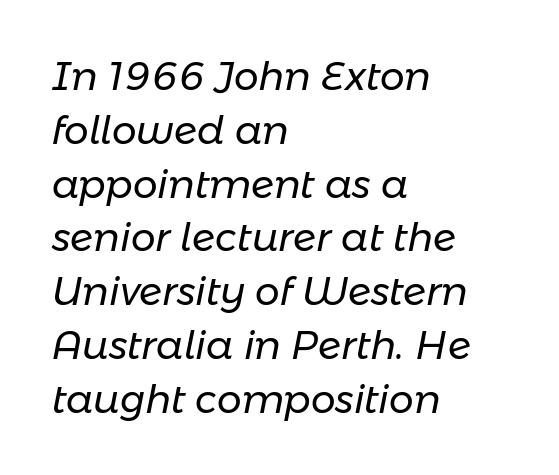
If you drew a ruler down the left edge, every line would touch it. Ink coverage per letter is moderate at most. This is oblique type, the kind used for emphasis or titles. Baseline-to-baseline distance is the conventional proportion of letter height. No extra tracking has been applied to these lines. No word sits above an underline.
